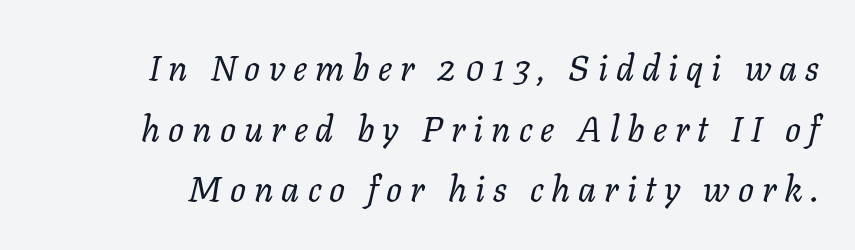
There's an unmistakable incline to the writing here. Unbolded letterforms with no extra heft. The rendering inserts visible extra space after every character. Think of a printed novel: that variable character pitch is what you see here. Each row of text sits above clean, open space.
